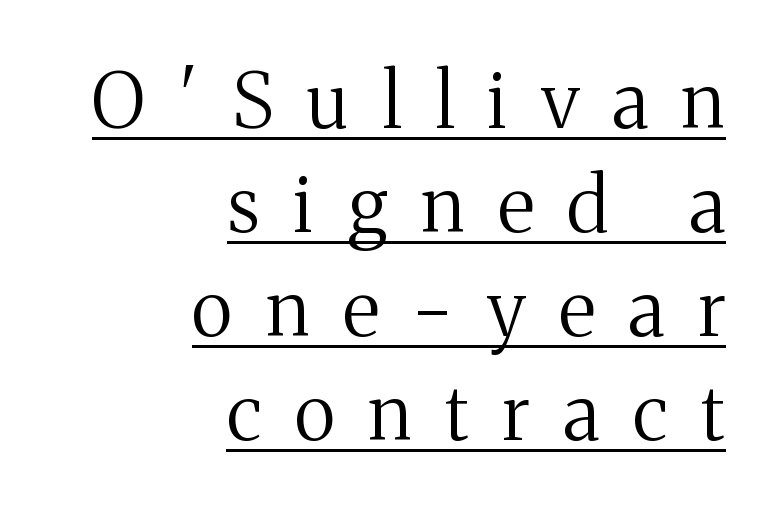
{"serif": "yes", "italic": "no", "bold": "no", "weight": "regular", "width": "normal", "stroke_contrast": "medium", "x_height": "medium", "monospaced": "no", "underline": "yes", "align": "right", "line_spacing": "normal", "line_spacing_ratio": 1.37, "letter_spacing": "wide", "letter_spacing_em": 0.44, "glyph_px": 76}
